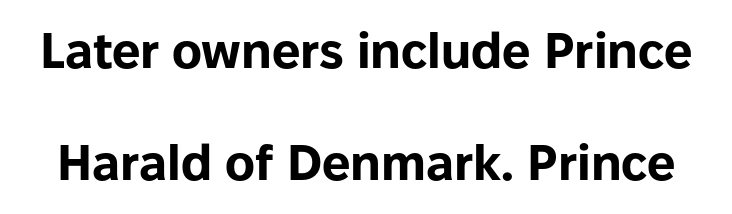
Characters follow at the spacing the type designer built in. Each letter keeps its own natural width here, so spacing adapts to shape. You could fit nearly another row in the gap between these rows. Bold? Absolutely — the strokes are thick and heavy.
